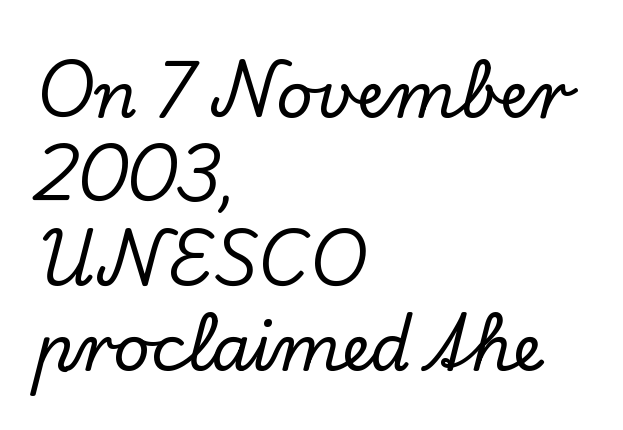
The image shows 64 px serif type; set left-aligned, normal line spacing (1.32x), normal letter spacing, not underlined; low stroke contrast and a small x-height.
